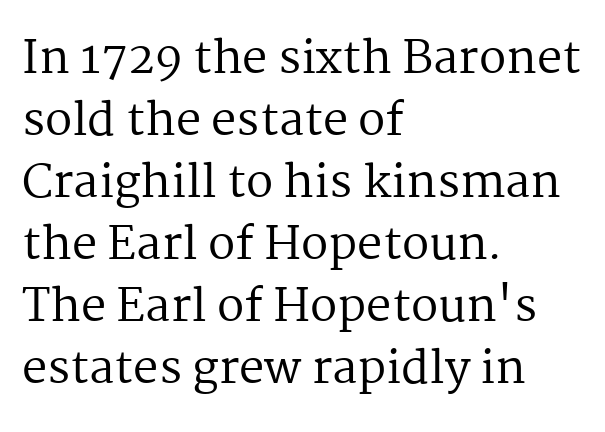
The image shows 45 px regular-weight serif type, upright; set left-aligned, normal line spacing (1.38x), normal letter spacing, not underlined; medium stroke contrast and a medium x-height.
